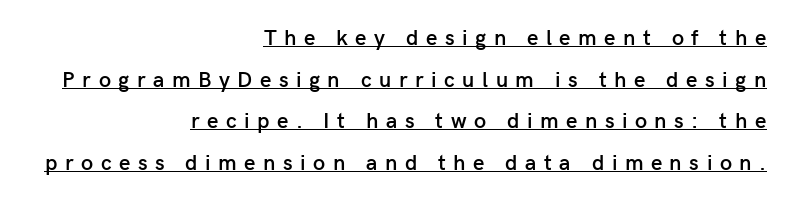
Q: Is the text bold? A: Semi-bold.
Q: Is the text italic (slanted)? A: No, it is upright.
Q: Is the text underlined? A: Yes.
Q: How is the paragraph aligned? A: Right-aligned.
Q: Is the spacing between letters normal or unusually wide? A: Unusually wide.
